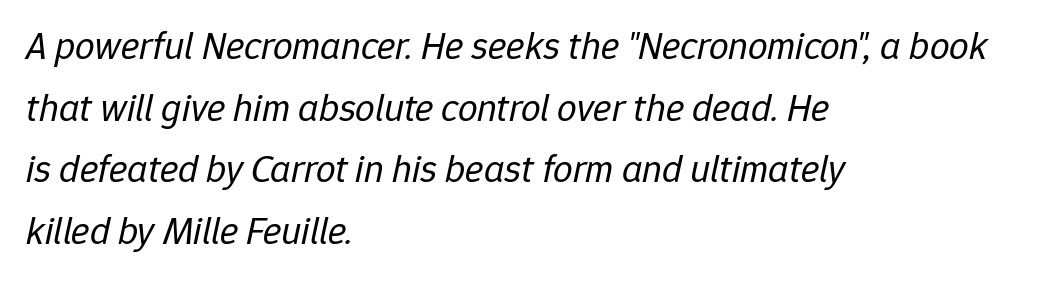
The image shows 39 px regular-weight type, italic (leaning right); set left-aligned, normal line spacing (1.58x), normal letter spacing, not underlined; low stroke contrast and a medium x-height.
